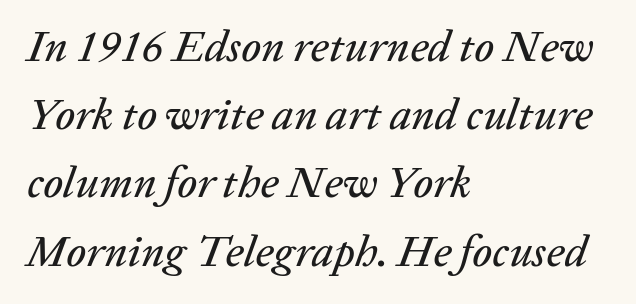
{"italic": "yes", "lean": "right", "slant_degrees": 20, "width": "normal", "stroke_contrast": "low", "x_height": "medium", "monospaced": "no", "underline": "no", "align": "left", "line_spacing": "normal", "line_spacing_ratio": 1.55, "letter_spacing": "normal", "letter_spacing_em": 0.0, "glyph_px": 44}
